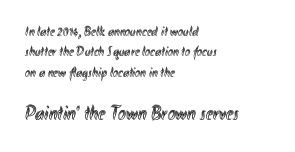
Q: Is the text italic (slanted)? A: Yes.
Q: Is the text underlined? A: No.
Q: How is the paragraph aligned? A: Left-aligned.
Q: Is the spacing between letters normal or unusually wide? A: Normal.
Q: Is the spacing between lines tight, normal or loose? A: Normal.
Q: Which block of text is set in a larger size, the first (top) or the second (bottom)? A: The second (bottom) one.
